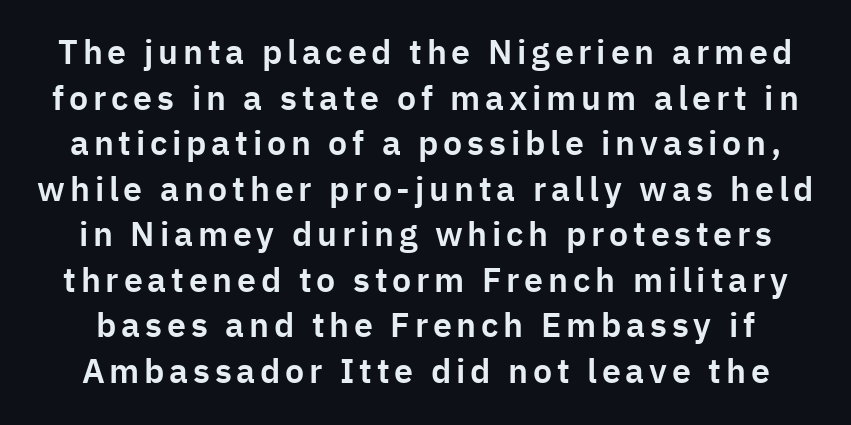
The image shows 34 px sans-serif type, upright; set normal line spacing (1.34x), not underlined; low stroke contrast and a medium x-height.
